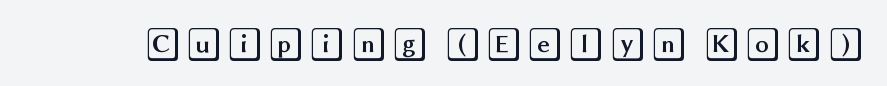
{"italic": "no", "width": "wide", "x_height": "large", "underline": "no", "glyph_px": 34}
